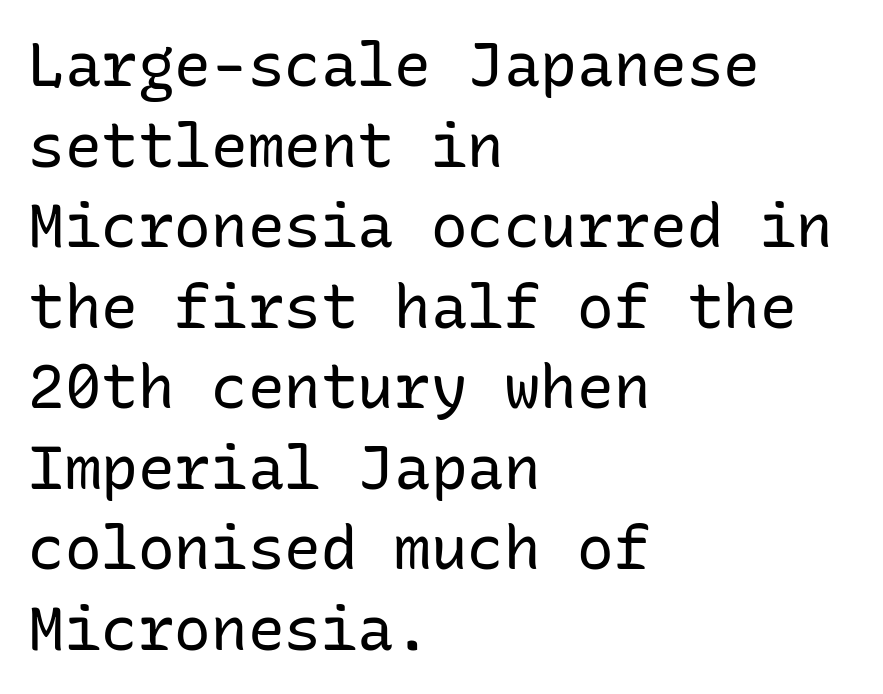
{"serif": "no", "italic": "no", "bold": "no", "weight": "regular", "width": "normal", "stroke_contrast": "low", "x_height": "medium", "monospaced": "yes", "underline": "no", "align": "left", "line_spacing": "normal", "line_spacing_ratio": 1.32, "letter_spacing": "normal", "letter_spacing_em": 0.0, "glyph_px": 61}
